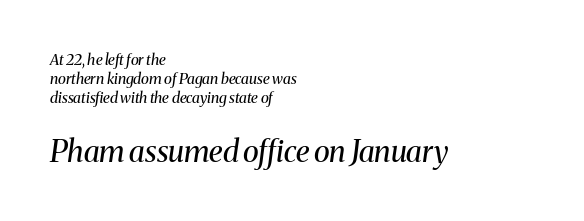
{"serif": "yes", "italic": "yes", "lean": "right", "slant_degrees": 8, "bold": "no", "weight": "regular", "width": "normal", "stroke_contrast": "medium", "x_height": "medium", "monospaced": "no", "underline": "no", "align": "left", "line_spacing": "normal", "line_spacing_ratio": 1.28, "letter_spacing": "normal", "letter_spacing_em": 0.0, "larger_block": "second", "size_ratio": 2.0, "glyph_px": 30}
